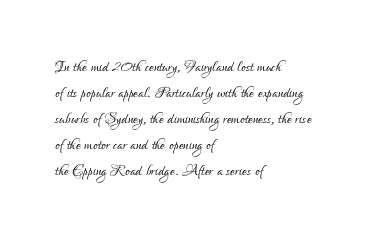
{"bold": "no", "underline": "no", "align": "left", "line_spacing_ratio": 1.24, "letter_spacing": "normal", "letter_spacing_em": 0.0, "glyph_px": 21}
